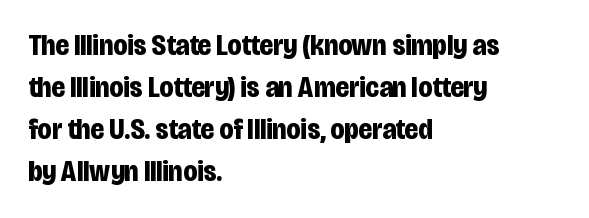
The tracking reads as untouched default to a designer's eye. A roman cut, with each character standing at attention. Chunky letters — that's bold for sure. The rendering uses a moderate line-height, typical for paragraphs. Grotesque or geometric, the face here clearly has no serifs. This sample has the flowing, uneven cadence of proportional lettering.
